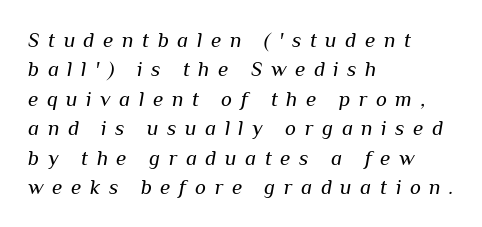
Caption: face not bold, strokes unweighted. Lines of text with bare space underneath. Normally led — the rows are evenly, conventionally spaced. Casual observation: everything's shoved over to the left. In terms of posture, this sample is oblique. In terms of letterspacing, this is a distinctly airy, spread setting.
